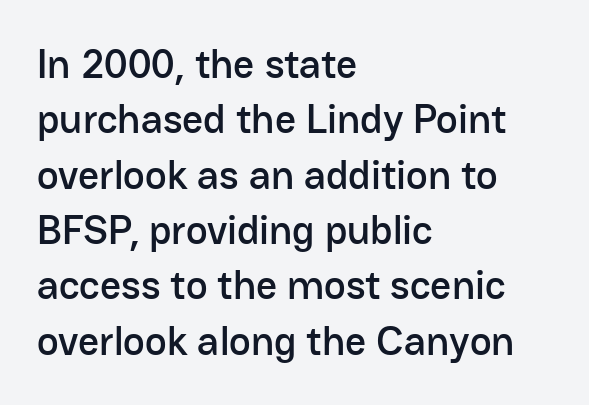
Q: Is the text italic (slanted)? A: No, it is upright.
Q: Is the typeface a serif or a sans-serif typeface? A: Sans-serif.
Q: Is the text underlined? A: No.
Q: How is the paragraph aligned? A: Left-aligned.
Q: Is the spacing between letters normal or unusually wide? A: Normal.
Q: Is the spacing between lines tight, normal or loose? A: Normal.
Q: Width (condensed, normal, or wide)? A: Normal.
Q: Stroke contrast? A: Low.
Q: x-height? A: Medium.
Q: Monospaced? A: No.
